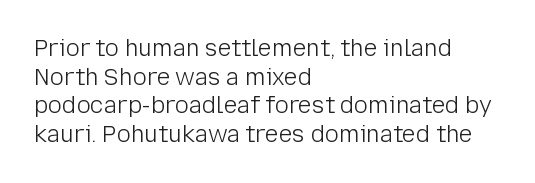
The lines sit at an ordinary, default distance from one another. The text block is weighted toward the left margin, trailing off unevenly rightward. Tracking value appears to be zero — textbook default spacing. Has an underline been added? It has not. Stroke mass is kept to a normal reading level or below.
